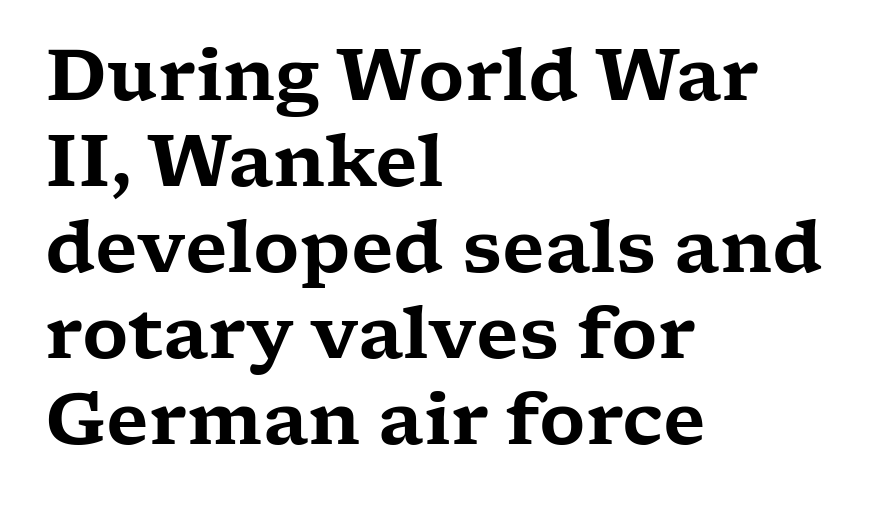
When letters stand straight like this, we call the style roman or upright. Tracking here is standard; glyphs follow each other at the usual distance. Note the varied advance widths — an 'i' is clearly narrower than an 'm'. Look at the bottom of the vertical strokes: they flare into serifs here. Reading down the block, your eye returns to a fixed left position each line. The strip under each line holds only bare page.
